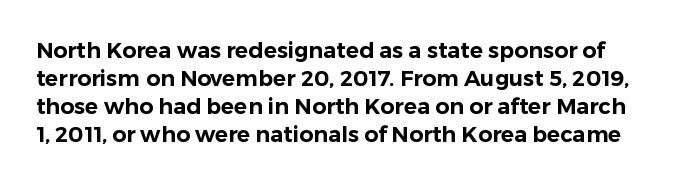
The lines sit at an ordinary, default distance from one another. Characters remain perfectly vertical along every line. This sample uses plain, unmodified letter spacing. The space beneath each line is pristine and unruled.
